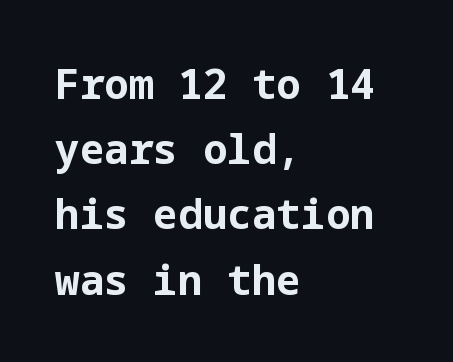
The line texture is even and compact thanks to regular tracking. Does the weight exceed regular? Yes, all the way to bold. Teacher's note: observe the even left margin — that is flush-left alignment. Descenders are the only things crossing below the line.
